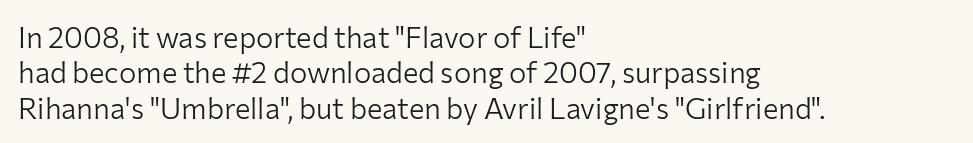
{"serif": "no", "italic": "no", "bold": "no", "weight": "light", "width": "normal", "stroke_contrast": "low", "x_height": "medium", "monospaced": "no", "underline": "no", "align": "left", "line_spacing_ratio": 1.22, "letter_spacing": "normal", "letter_spacing_em": 0.0, "glyph_px": 29}
